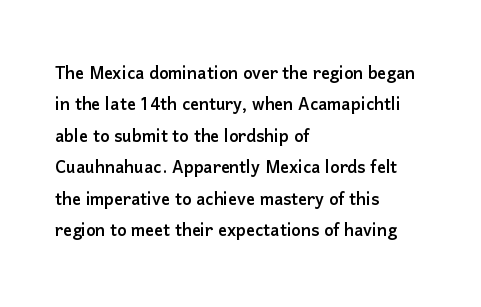
{"italic": "no", "underline": "no", "align": "left", "line_spacing": "normal", "line_spacing_ratio": 1.43, "letter_spacing": "normal", "letter_spacing_em": 0.0, "glyph_px": 22}
